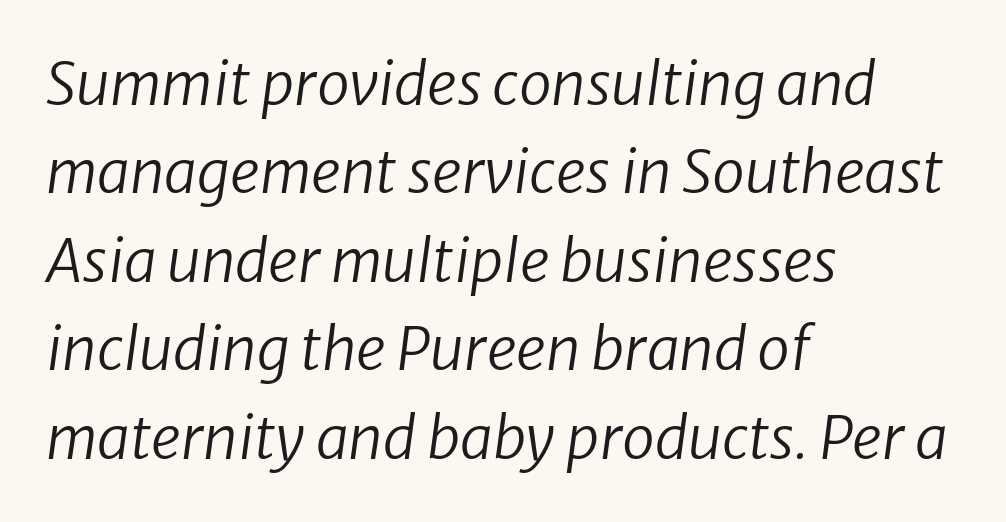
Q: Is the text bold? A: No.
Q: Is the text italic (slanted)? A: Yes, it leans right by about 8 degrees.
Q: Is the text underlined? A: No.
Q: How is the paragraph aligned? A: Left-aligned.
Q: Is the spacing between letters normal or unusually wide? A: Normal.
Q: Is the spacing between lines tight, normal or loose? A: Normal.
Q: Width (condensed, normal, or wide)? A: Normal.
Q: Stroke contrast? A: Low.
Q: x-height? A: Medium.
Q: Monospaced? A: No.
